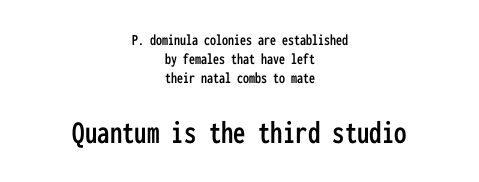
If you drew a line through each stem, it would be perfectly vertical. The line texture is even and compact thanks to regular tracking. Small over large — that's the arrangement of the two blocks here. Does the type have serifs? No, each stem ends abruptly.
